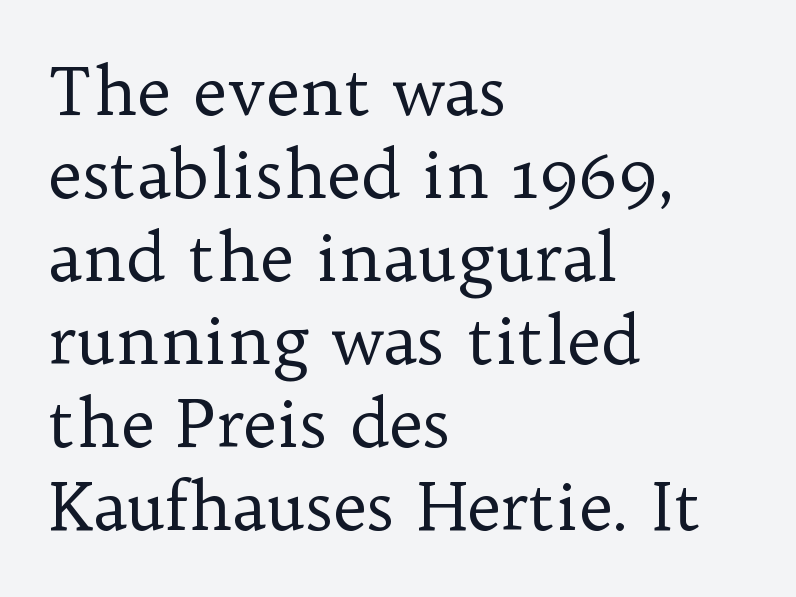
This sample is left-justified, so line endings fall wherever the words run out. Each word holds together tightly as a unit, with standard inter-letter gaps. Examine the stroke ends and you'll spot serifs. Looks like regular typesetting: each glyph gets only the width it needs.
